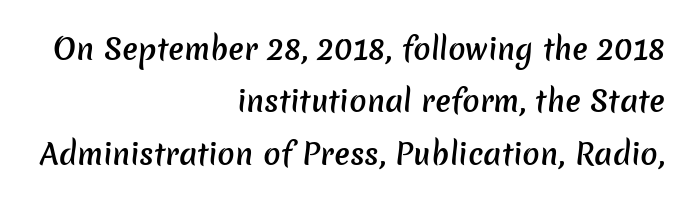
Weight: semibold (demi). Short and long lines alike share a common ending point at right. You could call the tracking neutral — neither tight nor loose. A sans-serif font was chosen for this passage. Think of a printed novel: that variable character pitch is what you see here.
